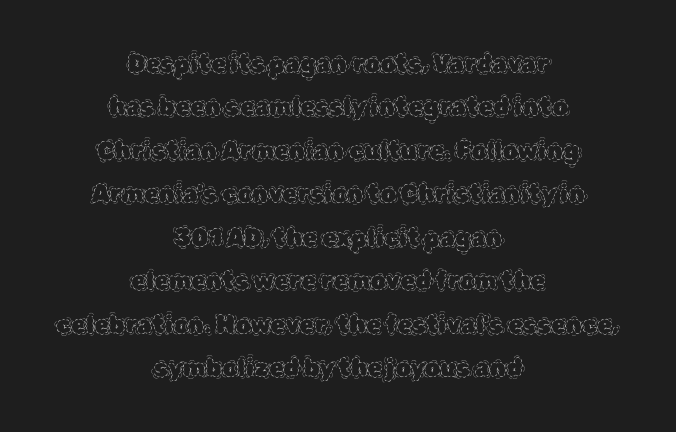
{"italic": "no", "bold": "no", "underline": "no", "align": "center", "line_spacing_ratio": 1.81, "letter_spacing": "normal", "letter_spacing_em": 0.0, "glyph_px": 24}
